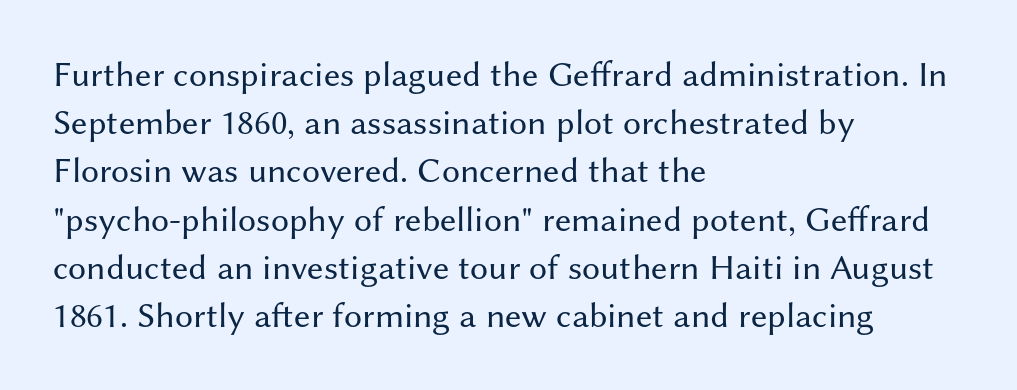
The image shows 36 px regular-weight sans-serif type, upright; set left-aligned, normal line spacing (1.34x), normal letter spacing, not underlined; medium stroke contrast and a medium x-height.
